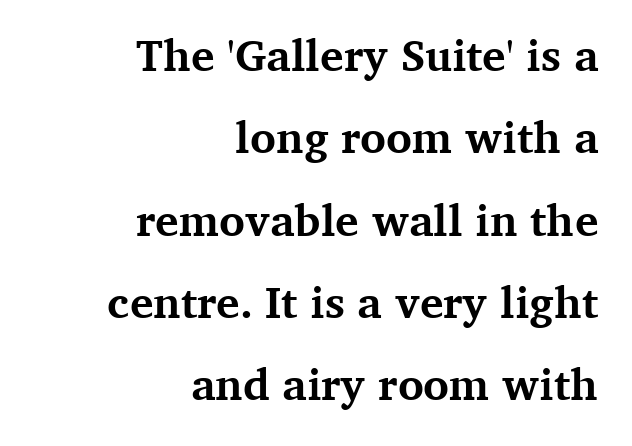
The image shows 44 px bold serif type, upright; set right-aligned, line spacing 1.87x, normal letter spacing, not underlined; medium stroke contrast and a medium x-height.
